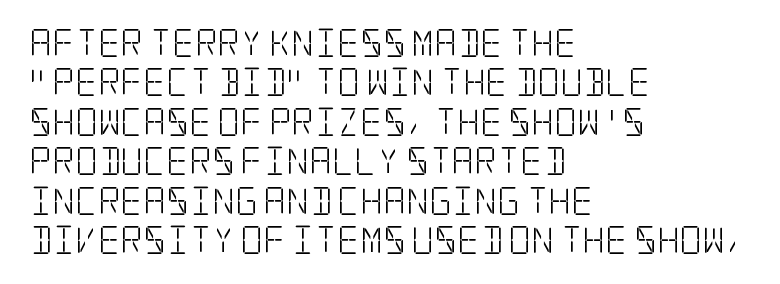
The passage shown is not underscored anywhere. Weight: in the light-to-regular range. Standard letterfit; no display-style spreading of the glyphs. Quick note: not italic, upright. Leading matches the norm, producing a regular column.
